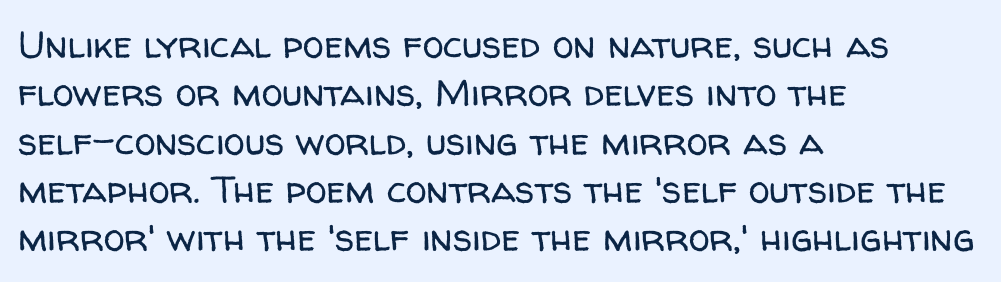
Q: Is the text bold? A: No.
Q: Is the text italic (slanted)? A: No, it is upright.
Q: Is the typeface a serif or a sans-serif typeface? A: Sans-serif.
Q: Is the text underlined? A: No.
Q: How is the paragraph aligned? A: Left-aligned.
Q: Is the spacing between letters normal or unusually wide? A: Normal.
Q: Is the spacing between lines tight, normal or loose? A: Normal.
Q: Width (condensed, normal, or wide)? A: Normal.
Q: Stroke contrast? A: Low.
Q: x-height? A: Medium.
Q: Monospaced? A: No.
